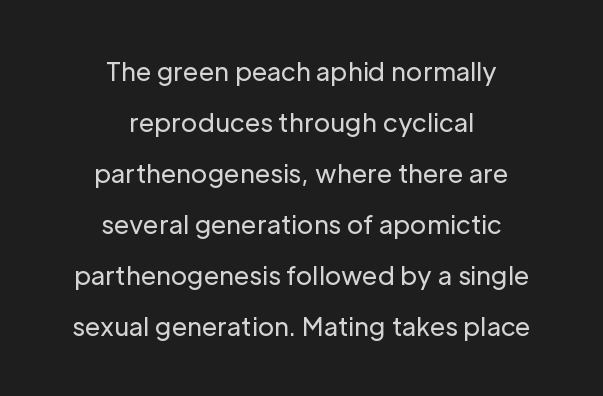
A great deal of white space separates one row of letters from the next. The tracking reads as untouched default to a designer's eye. A clean baseline with only descenders dipping below it. Each line is balanced around a shared central axis.
